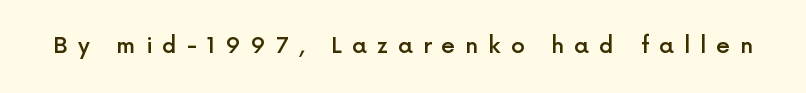
Summary of weight: moderately heavy, a semibold. This sample uses expanded letter spacing, leaving extra air between glyphs. Bare-footed words on every line. Every stem runs plumb, perpendicular to the baseline.
